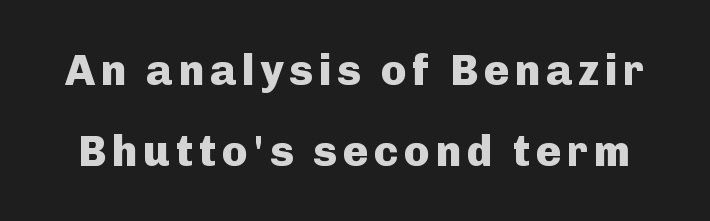
{"serif": "no", "italic": "no", "bold": "yes", "weight": "heavy", "width": "normal", "stroke_contrast": "low", "x_height": "medium", "monospaced": "no", "underline": "no", "line_spacing_ratio": 1.88, "glyph_px": 43}
